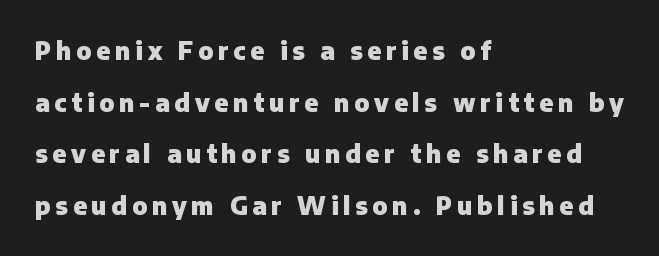
The image shows 24 px bold type, upright; set left-aligned, loose line spacing (2.15x), unusually wide letter spacing (+0.2 em), not underlined.
